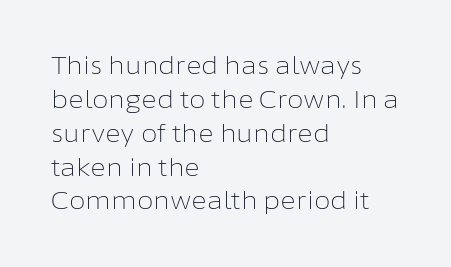
The image shows 24 px text type, upright; set left-aligned, normal line spacing (1.41x), normal letter spacing, not underlined.
